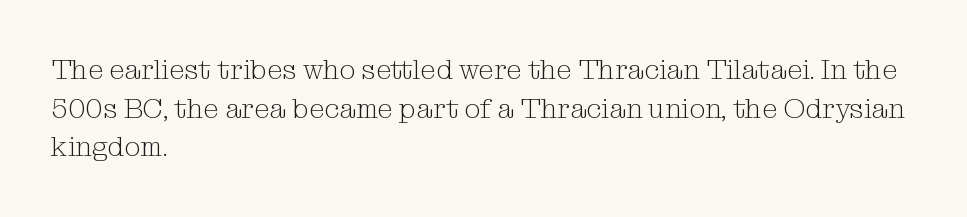
Q: Is the text bold? A: No.
Q: Is the text italic (slanted)? A: No, it is upright.
Q: Is the typeface a serif or a sans-serif typeface? A: Serif.
Q: Is the text underlined? A: No.
Q: How is the paragraph aligned? A: Left-aligned.
Q: Is the spacing between letters normal or unusually wide? A: Normal.
Q: Is the spacing between lines tight, normal or loose? A: Normal.
Q: Width (condensed, normal, or wide)? A: Normal.
Q: Stroke contrast? A: Medium.
Q: x-height? A: Medium.
Q: Monospaced? A: No.
